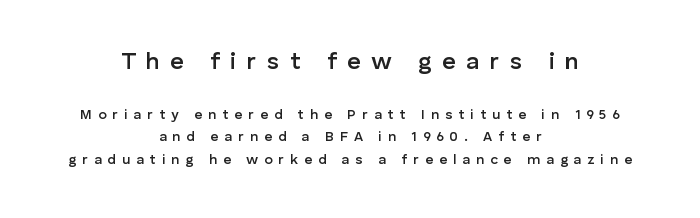
The lettering holds an erect, upright posture throughout. Tracking here is generous; glyphs stand well apart from one another. The words here are not underlined. Each glyph is drawn with semibold strokes, heavier than normal yet not fully bold.
